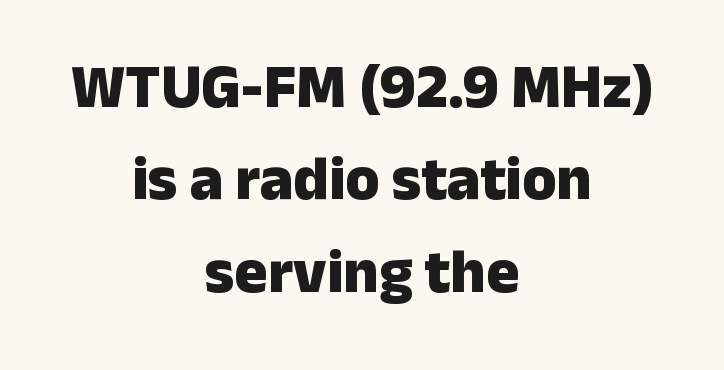
The image shows 62 px heavy sans-serif type, upright; set centered, normal line spacing (1.49x), normal letter spacing, not underlined; low stroke contrast and a medium x-height.
